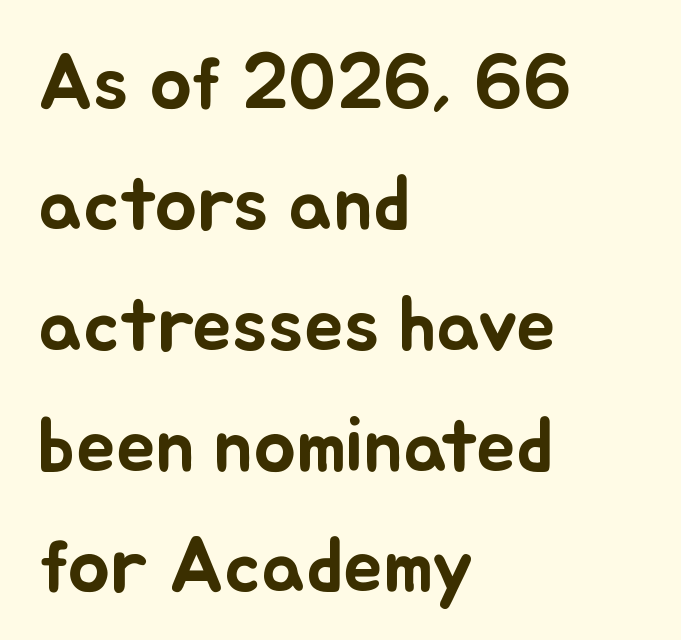
Horizontal alignment here is leftward, the default for most running prose. Short note: letters normally spaced. Unmarked baselines from the first word to the last. You could not count columns in this text — the font is proportionally spaced. This is roman type, the default non-slanted kind.
